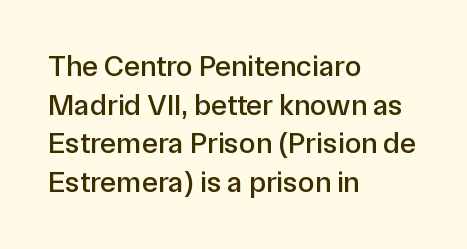
Q: Is the text italic (slanted)? A: No, it is upright.
Q: Is the typeface a serif or a sans-serif typeface? A: Sans-serif.
Q: Is the text underlined? A: No.
Q: How is the paragraph aligned? A: Left-aligned.
Q: Is the spacing between letters normal or unusually wide? A: Normal.
Q: Is the spacing between lines tight, normal or loose? A: Normal.
Q: Width (condensed, normal, or wide)? A: Normal.
Q: Stroke contrast? A: Low.
Q: x-height? A: Medium.
Q: Monospaced? A: No.
